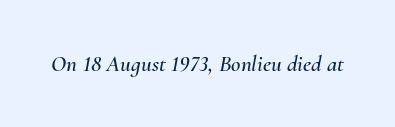
Q: Is the text italic (slanted)? A: Yes, it leans right by about 10 degrees.
Q: Is the text underlined? A: No.
Q: Is the spacing between letters normal or unusually wide? A: Normal.
